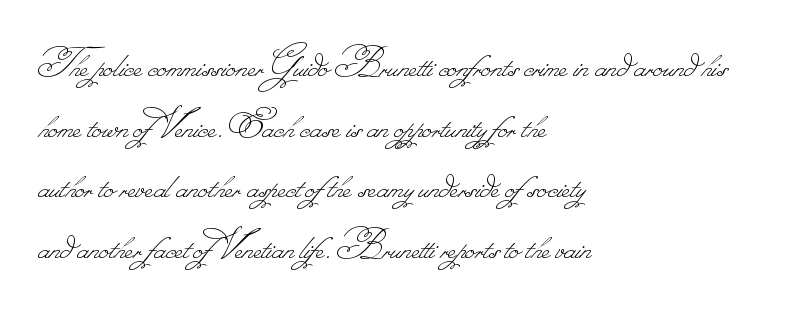
Q: Is the text bold? A: No.
Q: Is the text underlined? A: No.
Q: How is the paragraph aligned? A: Left-aligned.
Q: Is the spacing between letters normal or unusually wide? A: Normal.
Q: Is the spacing between lines tight, normal or loose? A: Normal.
Q: Width (condensed, normal, or wide)? A: Normal.
Q: Stroke contrast? A: Low.
Q: Monospaced? A: No.
